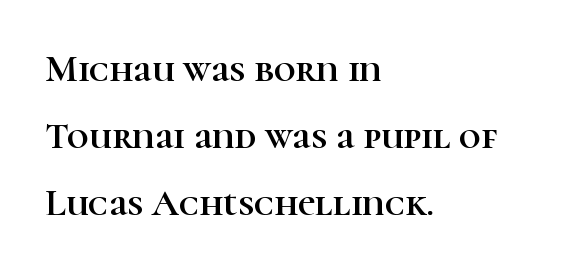
The image shows 38 px serif type, upright; set left-aligned, line spacing 1.76x, normal letter spacing, not underlined; high stroke contrast and a medium x-height.
